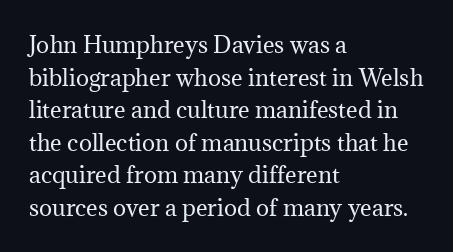
The image shows 22 px text type, upright; set left-aligned, normal line spacing (1.48x), normal letter spacing, not underlined.
